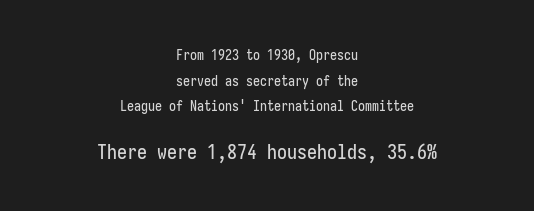
{"italic": "no", "underline": "no", "align": "center", "line_spacing_ratio": 1.83, "letter_spacing": "normal", "letter_spacing_em": 0.0, "larger_block": "second", "size_ratio": 1.43, "glyph_px": 20}
